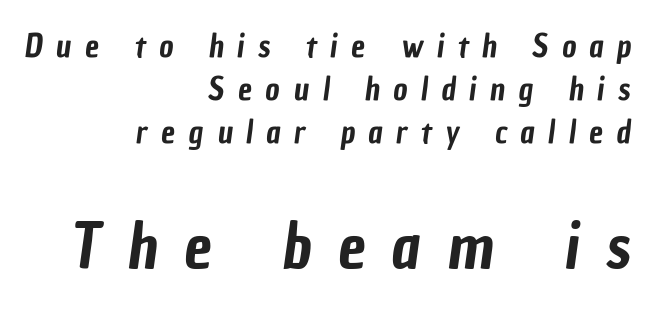
Letters rest on an invisible, unmarked baseline. The line-height multiplier appears to be the usual default. In terms of letterform style, serifs are entirely absent. Right-aligned paragraph, ragged on the left. Reading top to bottom, the characters get bigger at the block break. The rendering uses natural spacing where letterforms have individual widths.
